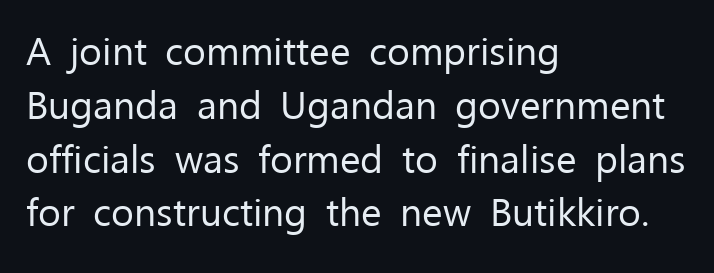
Q: Is the text bold? A: No.
Q: Is the text italic (slanted)? A: No, it is upright.
Q: Is the typeface a serif or a sans-serif typeface? A: Sans-serif.
Q: Is the text underlined? A: No.
Q: How is the paragraph aligned? A: Left-aligned.
Q: Is the spacing between letters normal or unusually wide? A: Normal.
Q: Is the spacing between lines tight, normal or loose? A: Normal.
Q: Width (condensed, normal, or wide)? A: Normal.
Q: Stroke contrast? A: Low.
Q: x-height? A: Medium.
Q: Monospaced? A: No.
